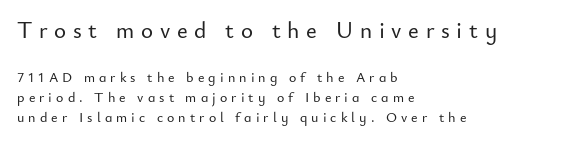
Style check: upright. Check under the words: just untouched page. Short note: letters widely spaced. Whoever set this chose a conventional vertical rhythm. Layout note: lines flush left. Whoever set this made the first block the dominant, larger element.
